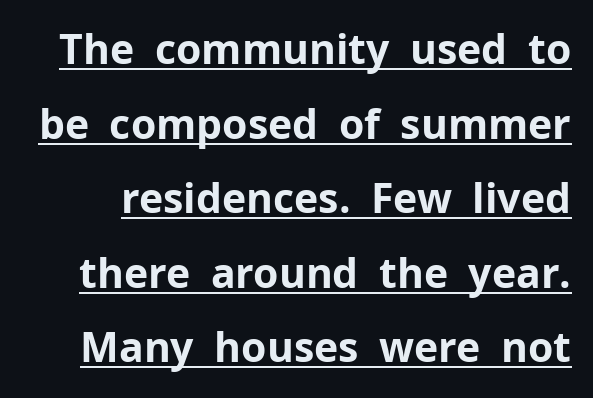
The image shows 41 px bold sans-serif type, upright; set line spacing 1.82x, normal letter spacing, underlined; low stroke contrast and a medium x-height.
